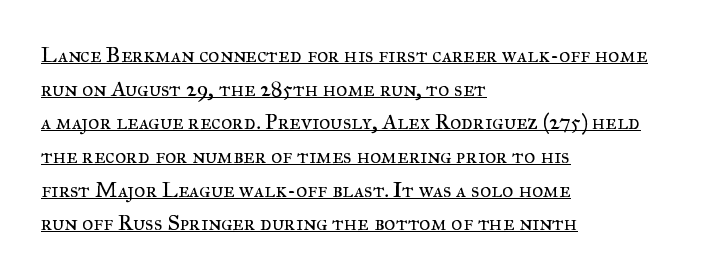
Counters stay open thanks to moderate or lighter strokes. Compared with typical body copy, the letter spacing here is the same. Summary of vertical rhythm: regular, with standard interline spacing. The rendering uses the underline text-decoration. These lines were composed using upright roman letters.
